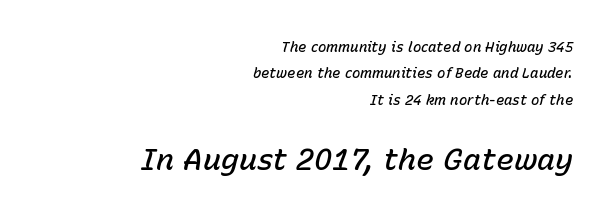
Italic? Definitely — the glyphs are oblique. The text block is weighted toward the right margin, trailing off unevenly leftward. Bigger letters appear in the bottom chunk; the top chunk is reduced. Has an underline been added? It has not. This rendering leaves character spacing at its baseline value.
